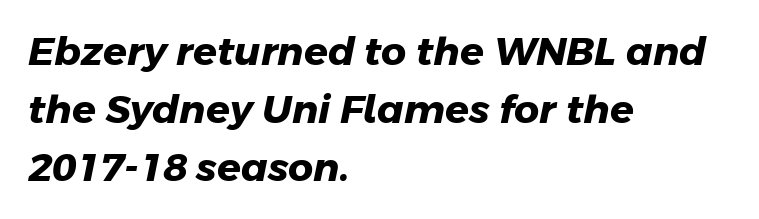
{"serif": "no", "bold": "yes", "weight": "heavy", "width": "normal", "stroke_contrast": "low", "x_height": "medium", "monospaced": "no", "underline": "no", "align": "left", "line_spacing": "normal", "line_spacing_ratio": 1.49, "letter_spacing": "normal", "letter_spacing_em": 0.0, "glyph_px": 39}
